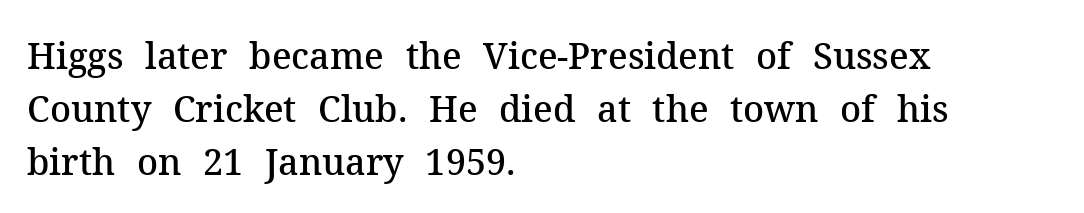
Q: Is the text bold? A: Semi-bold.
Q: Is the text italic (slanted)? A: No, it is upright.
Q: Is the typeface a serif or a sans-serif typeface? A: Serif.
Q: Is the text underlined? A: No.
Q: How is the paragraph aligned? A: Left-aligned.
Q: Is the spacing between letters normal or unusually wide? A: Normal.
Q: Is the spacing between lines tight, normal or loose? A: Normal.
Q: Width (condensed, normal, or wide)? A: Normal.
Q: Stroke contrast? A: Medium.
Q: x-height? A: Medium.
Q: Monospaced? A: No.
